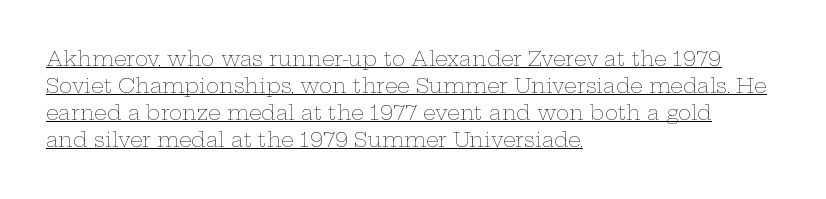
The image shows 20 px text type, upright; set left-aligned, normal line spacing (1.35x), normal letter spacing, underlined.
